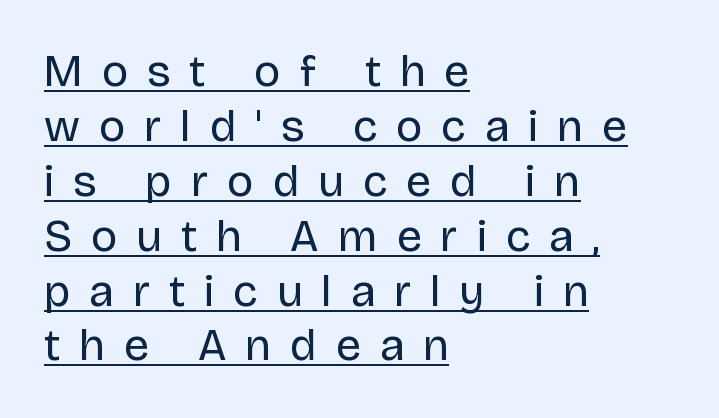
{"serif": "no", "italic": "no", "bold": "no", "weight": "regular", "width": "normal", "stroke_contrast": "low", "x_height": "large", "monospaced": "no", "underline": "yes", "align": "left", "line_spacing_ratio": 1.22, "letter_spacing": "wide", "letter_spacing_em": 0.42, "glyph_px": 45}
